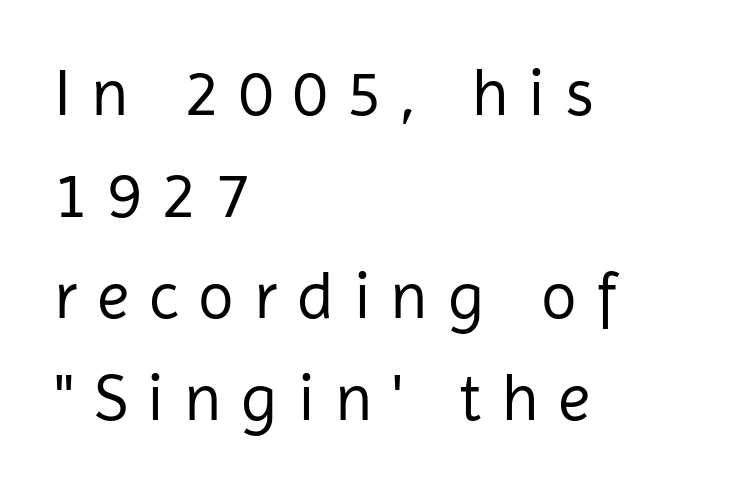
A clean baseline with only descenders dipping below it. Each new line begins a customary step beneath the previous one. Italic: no, the glyphs are upright roman. The face used here is proportionally spaced, like ordinary book or web type. Regarding serifs, this sample does without them. Weight class: somewhere from thin through regular.
